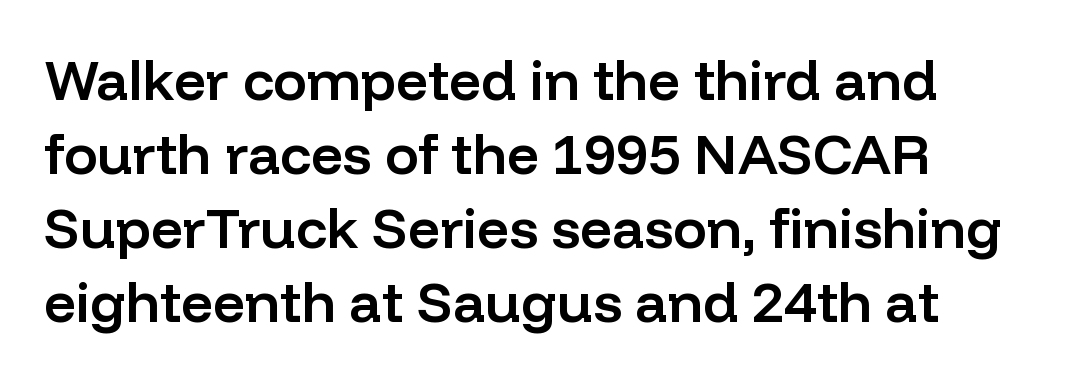
{"serif": "no", "italic": "no", "bold": "semi", "weight": "semibold", "width": "normal", "stroke_contrast": "low", "x_height": "medium", "monospaced": "no", "underline": "no", "align": "left", "line_spacing": "normal", "line_spacing_ratio": 1.32, "letter_spacing": "normal", "letter_spacing_em": 0.0, "glyph_px": 56}
